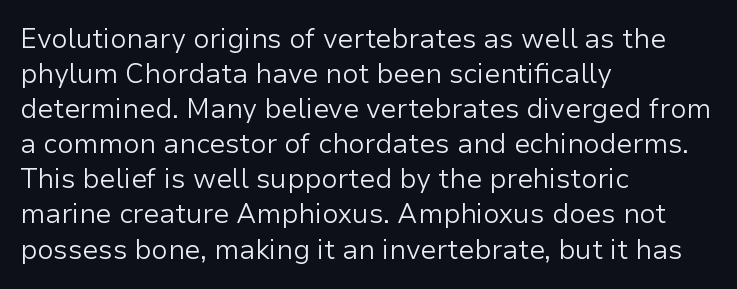
{"italic": "no", "bold": "no", "underline": "no", "align": "left", "line_spacing": "normal", "line_spacing_ratio": 1.3, "letter_spacing": "normal", "letter_spacing_em": 0.0, "glyph_px": 27}
